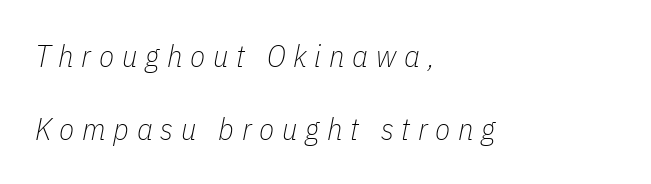
The image shows 31 px thin, condensed type, italic (leaning right); set left-aligned, loose line spacing (2.35x), unusually wide letter spacing (+0.25 em), not underlined; low stroke contrast and a medium x-height.
